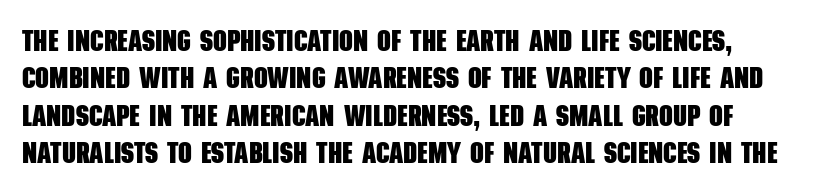
{"serif": "no", "bold": "yes", "weight": "heavy", "width": "condensed", "stroke_contrast": "low", "x_height": "large", "monospaced": "no", "underline": "no", "line_spacing": "normal", "line_spacing_ratio": 1.25, "letter_spacing": "normal", "letter_spacing_em": 0.0, "glyph_px": 30}
